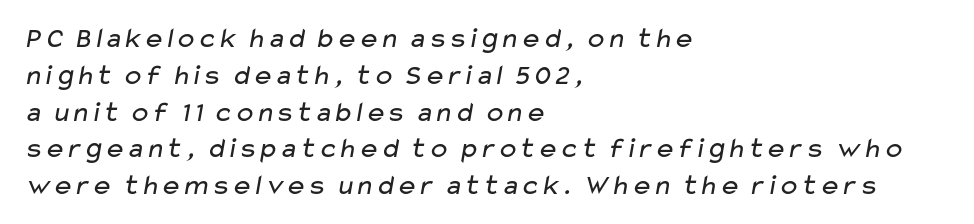
{"serif": "no", "bold": "no", "weight": "regular", "width": "wide", "stroke_contrast": "low", "x_height": "medium", "monospaced": "no", "underline": "no", "align": "left", "line_spacing": "normal", "line_spacing_ratio": 1.27, "letter_spacing": "normal", "letter_spacing_em": 0.0, "glyph_px": 29}
